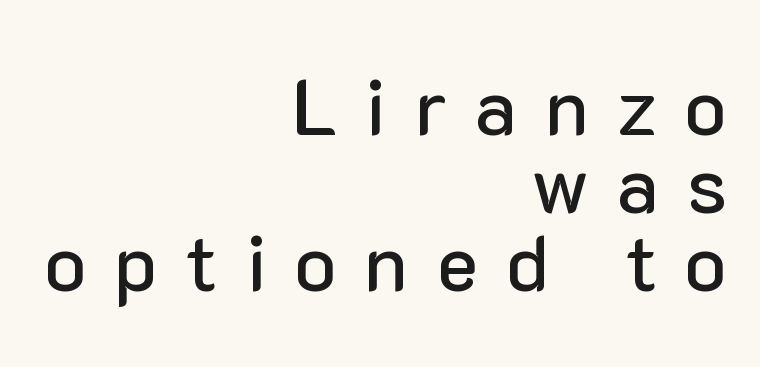
{"serif": "no", "italic": "no", "width": "normal", "stroke_contrast": "low", "x_height": "medium", "monospaced": "no", "underline": "no", "align": "right", "line_spacing": "tight", "line_spacing_ratio": 0.99, "letter_spacing": "wide", "letter_spacing_em": 0.35, "glyph_px": 79}
